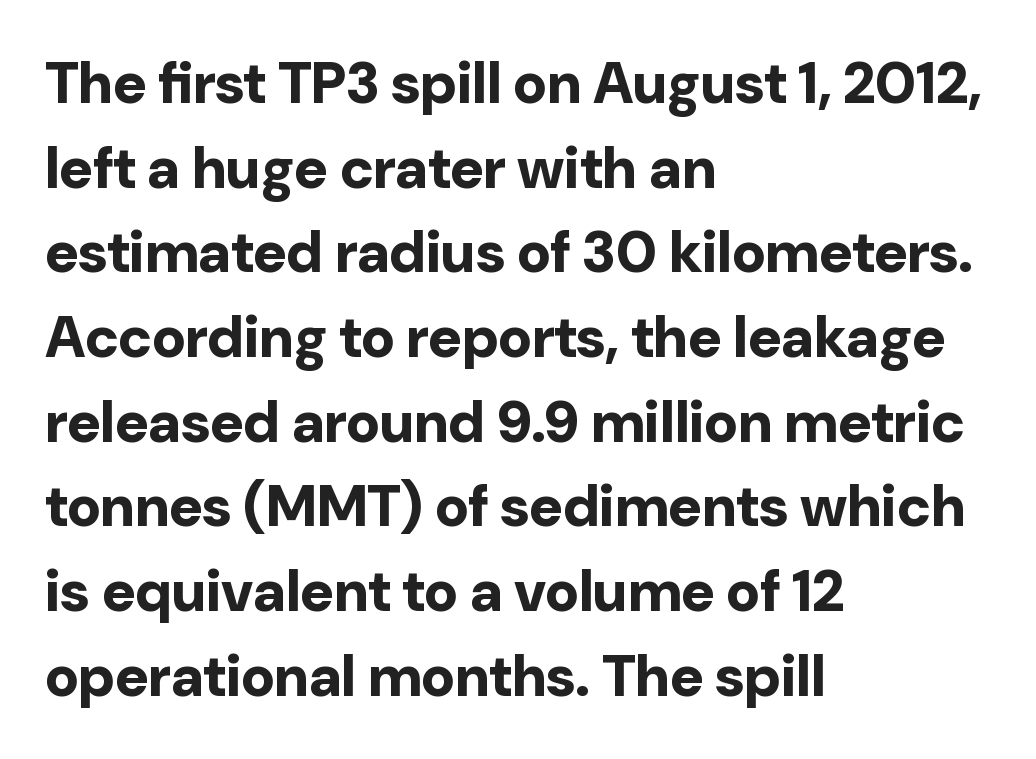
{"serif": "no", "italic": "no", "bold": "yes", "weight": "bold", "width": "normal", "stroke_contrast": "low", "x_height": "medium", "monospaced": "no", "underline": "no", "align": "left", "line_spacing": "normal", "line_spacing_ratio": 1.46, "letter_spacing": "normal", "letter_spacing_em": 0.0, "glyph_px": 58}
